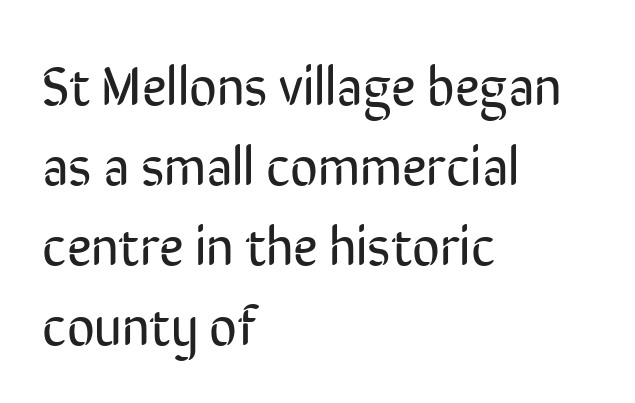
{"serif": "no", "italic": "no", "bold": "no", "weight": "regular", "width": "condensed", "stroke_contrast": "low", "x_height": "medium", "monospaced": "no", "underline": "no", "align": "left", "line_spacing": "normal", "line_spacing_ratio": 1.48, "letter_spacing": "normal", "letter_spacing_em": 0.0, "glyph_px": 54}
